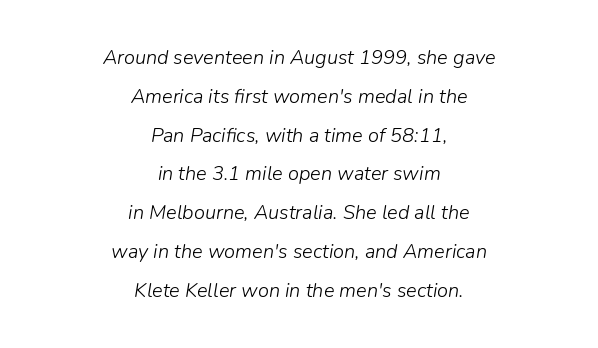
The image shows 20 px text type, italic (leaning right); set centered, loose line spacing (1.94x), normal letter spacing, not underlined.
